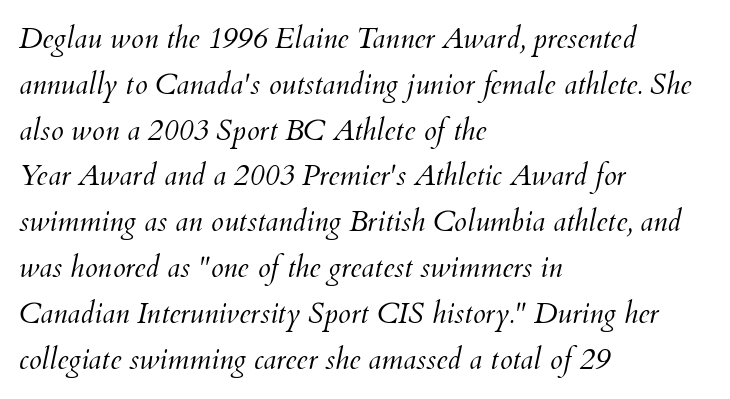
The image shows 29 px light type, italic (leaning right); set left-aligned, normal line spacing (1.58x), normal letter spacing, not underlined; medium stroke contrast and a small x-height.
